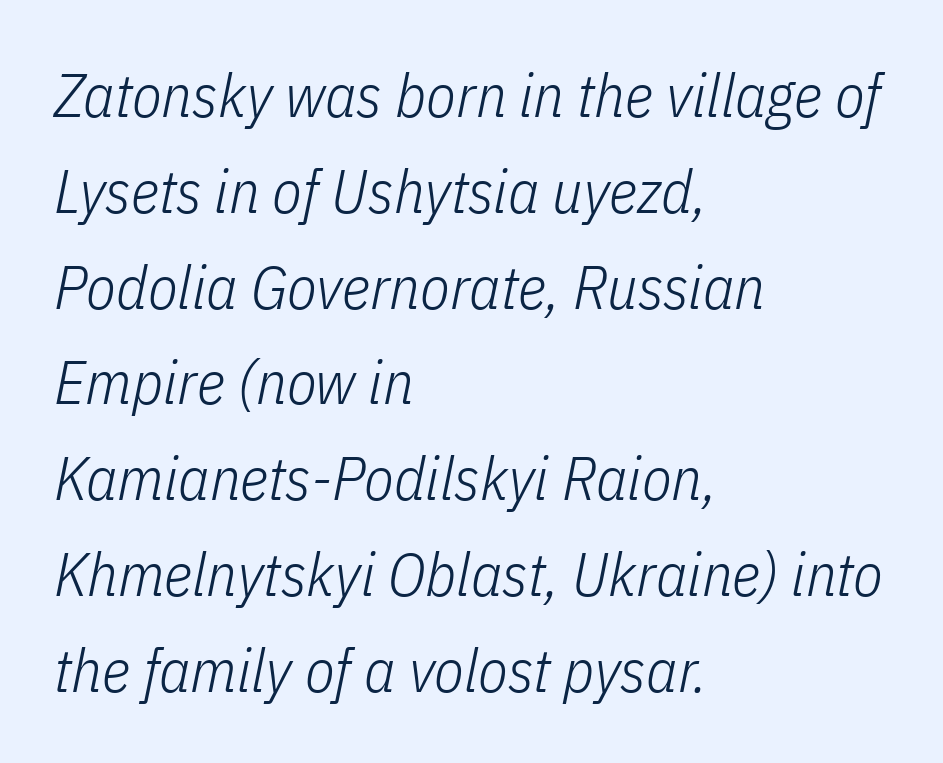
The image shows 61 px light, condensed type, italic (leaning right); set left-aligned, normal line spacing (1.57x), normal letter spacing, not underlined; low stroke contrast and a medium x-height.
